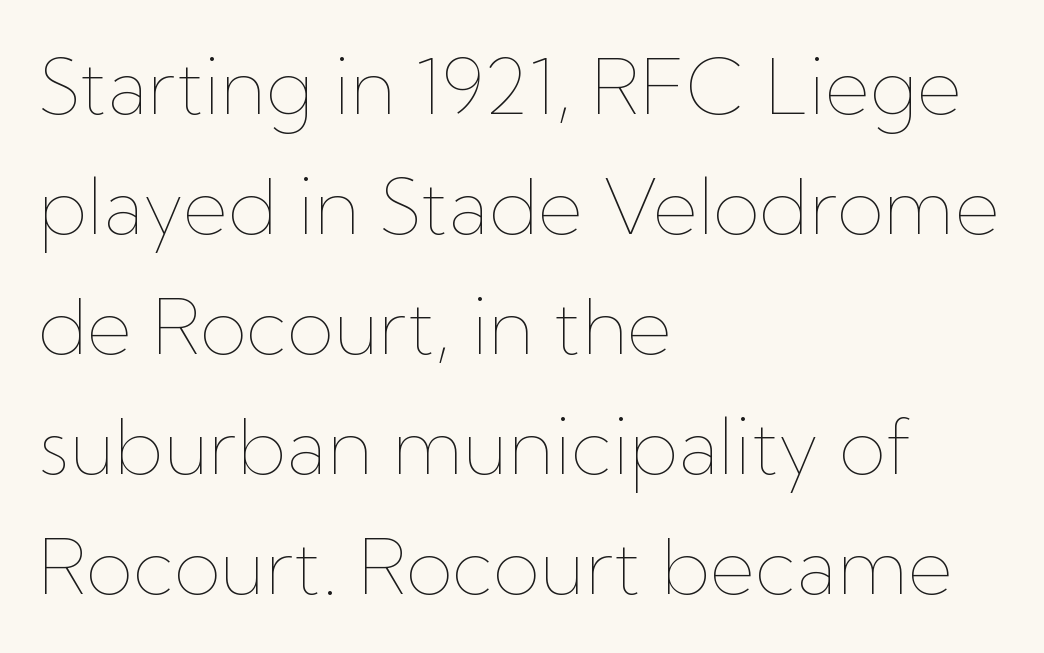
The image shows 77 px thin type, upright; set left-aligned, normal line spacing (1.56x), normal letter spacing, not underlined; low stroke contrast and a medium x-height.
